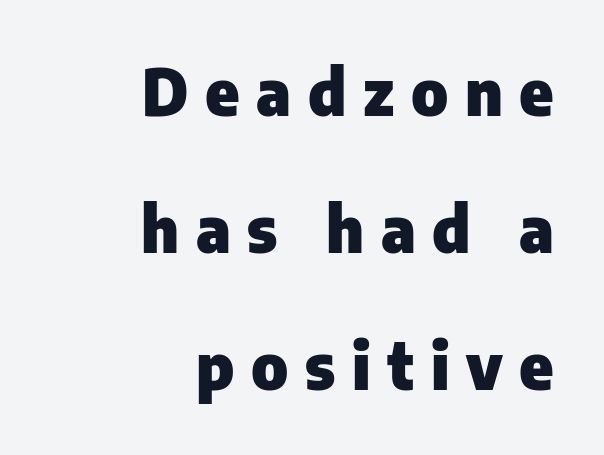
Q: Is the text bold? A: Yes.
Q: Is the text italic (slanted)? A: No, it is upright.
Q: Is the typeface a serif or a sans-serif typeface? A: Sans-serif.
Q: Is the text underlined? A: No.
Q: How is the paragraph aligned? A: Right-aligned.
Q: Is the spacing between letters normal or unusually wide? A: Unusually wide.
Q: Is the spacing between lines tight, normal or loose? A: Loose.
Q: Width (condensed, normal, or wide)? A: Normal.
Q: Stroke contrast? A: Low.
Q: x-height? A: Medium.
Q: Monospaced? A: No.
